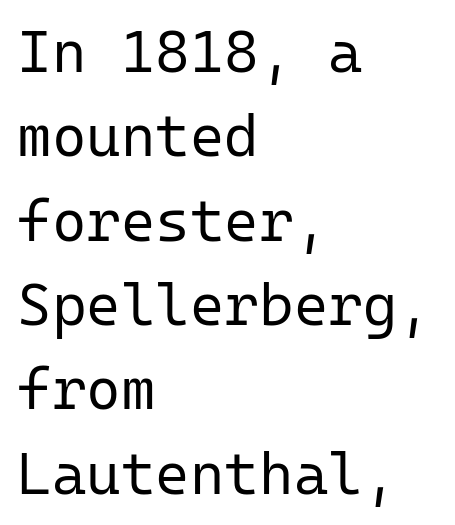
Q: Is the text bold? A: No.
Q: Is the text italic (slanted)? A: No, it is upright.
Q: Is the typeface a serif or a sans-serif typeface? A: Sans-serif.
Q: Is the text underlined? A: No.
Q: How is the paragraph aligned? A: Left-aligned.
Q: Is the spacing between letters normal or unusually wide? A: Normal.
Q: Is the spacing between lines tight, normal or loose? A: Normal.
Q: Width (condensed, normal, or wide)? A: Normal.
Q: Stroke contrast? A: Low.
Q: x-height? A: Medium.
Q: Monospaced? A: Yes.
